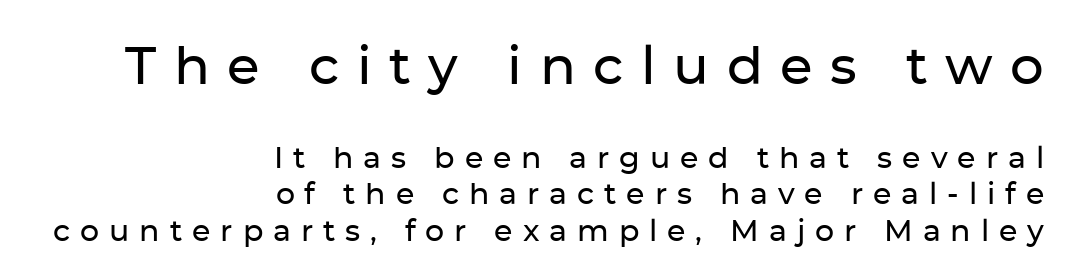
{"serif": "no", "italic": "no", "width": "normal", "stroke_contrast": "low", "x_height": "medium", "monospaced": "no", "underline": "no", "align": "right", "line_spacing_ratio": 1.23, "letter_spacing": "wide", "letter_spacing_em": 0.33, "larger_block": "first", "size_ratio": 1.77, "glyph_px": 53}
